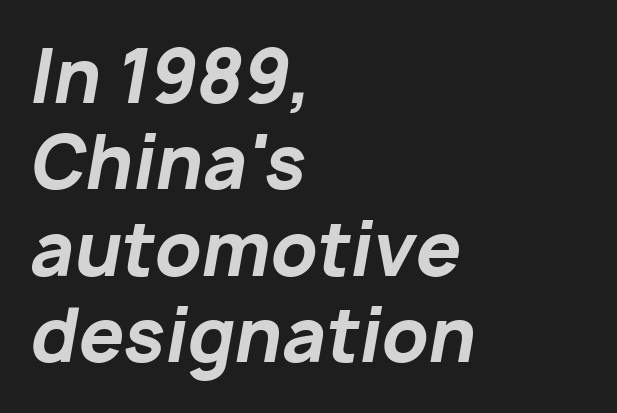
Here the designer chose a conventional face with non-uniform glyph widths. How are the letters spaced? Ordinarily, with no added tracking. Descenders are the only things crossing below the line. The axis of the letterforms is tilted away from vertical.
